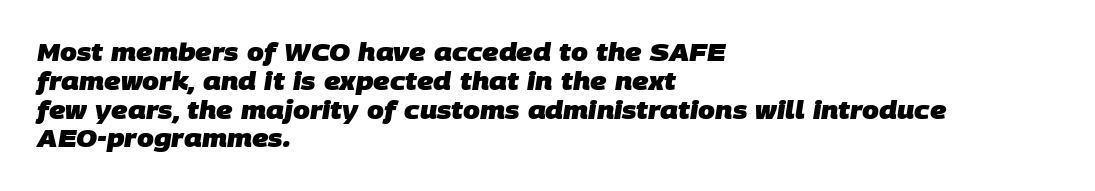
Q: Is the text bold? A: Yes.
Q: Is the text underlined? A: No.
Q: How is the paragraph aligned? A: Left-aligned.
Q: Is the spacing between letters normal or unusually wide? A: Normal.
